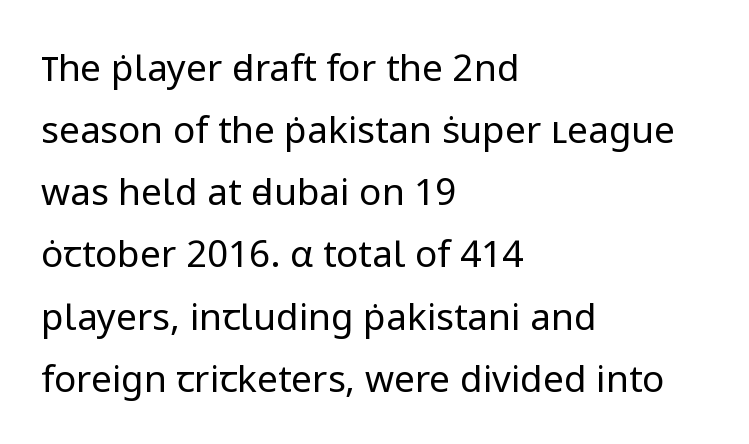
Q: Is the text bold? A: No.
Q: Is the text italic (slanted)? A: No, it is upright.
Q: Is the typeface a serif or a sans-serif typeface? A: Sans-serif.
Q: Is the text underlined? A: No.
Q: How is the paragraph aligned? A: Left-aligned.
Q: Is the spacing between letters normal or unusually wide? A: Normal.
Q: Is the spacing between lines tight, normal or loose? A: Normal.
Q: Width (condensed, normal, or wide)? A: Normal.
Q: Stroke contrast? A: Low.
Q: x-height? A: Medium.
Q: Monospaced? A: No.
